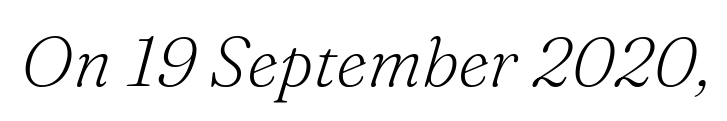
The passage shown leans; its letterforms are oblique. Yep, those are serifs on the letters. The letterforms sit at book weight or below. Each word holds together tightly as a unit, with standard inter-letter gaps. The passage shown is typed in a proportional face where columns would drift.
